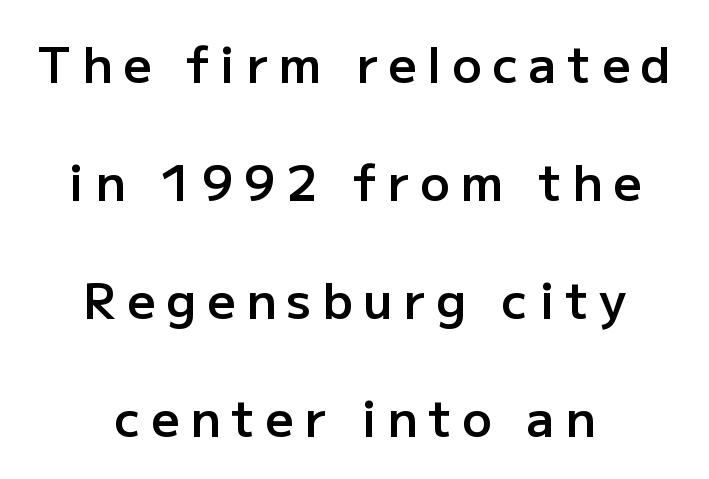
{"serif": "no", "italic": "no", "bold": "semi", "weight": "semibold", "width": "normal", "stroke_contrast": "low", "x_height": "medium", "monospaced": "no", "underline": "no", "align": "center", "line_spacing": "loose", "line_spacing_ratio": 2.41, "letter_spacing": "wide", "letter_spacing_em": 0.22, "glyph_px": 49}
